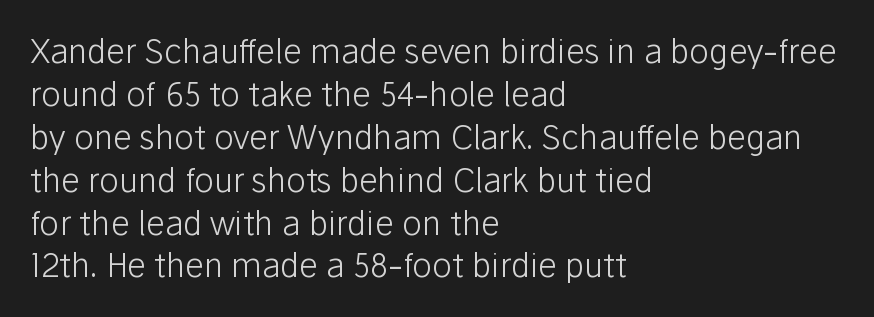
Quick note: not italic, upright. The passage shown stacks its lines at a standard gap. A classic flush-left, rag-right setting is used for this passage. Caption: standard tracking, unaltered. The typeface chosen for these lines omits serifs. Weight: not bold — regular or lighter.
